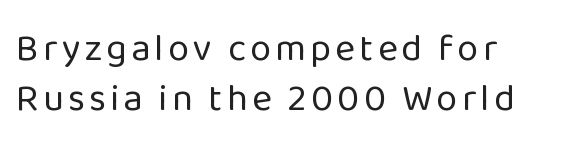
Honestly, there is no underline to notice here at all. A sans-serif font was chosen for this passage. Do the characters align in a grid? No, the font is proportional. Caption: face not bold, strokes unweighted.
